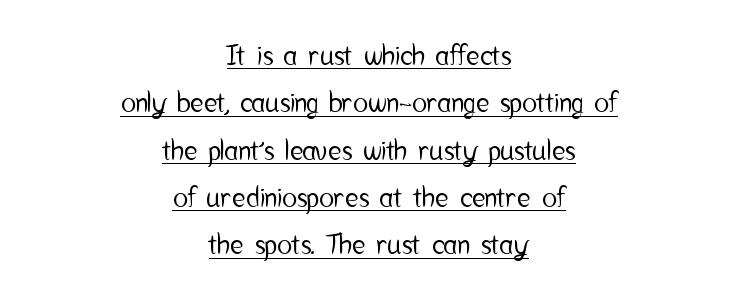
The designer left line spacing at the default. The typeface chosen for these lines omits serifs. Is the letter spacing exaggerated? No — it looks like the ordinary default. Character widths vary here, with narrow letters taking less room than wide ones. This sample carries an underscore along the baseline area. Upright lettering throughout.
